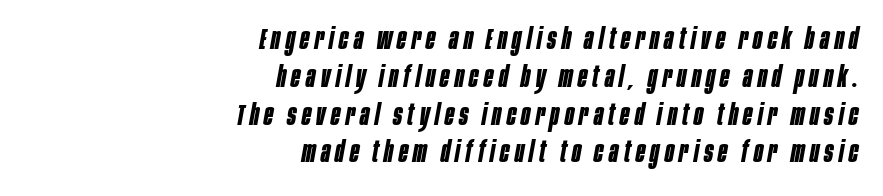
Q: Is the text bold? A: Yes.
Q: Is the text italic (slanted)? A: Yes, it leans right by about 10 degrees.
Q: Is the text underlined? A: No.
Q: How is the paragraph aligned? A: Right-aligned.
Q: Is the spacing between lines tight, normal or loose? A: Normal.
Q: Width (condensed, normal, or wide)? A: Condensed.
Q: Stroke contrast? A: Low.
Q: x-height? A: Large.
Q: Monospaced? A: No.
